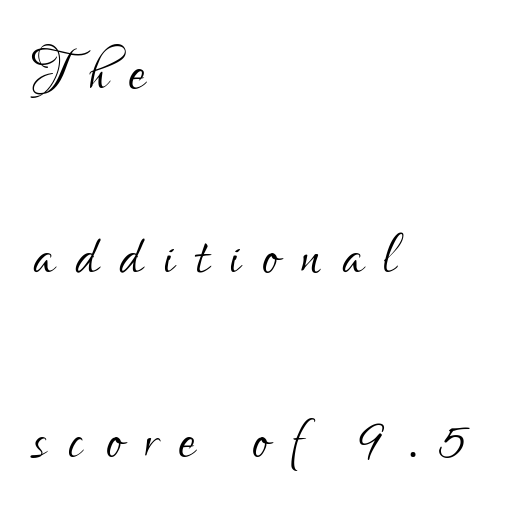
Q: Is the text bold? A: No.
Q: Is the text italic (slanted)? A: Yes.
Q: Is the typeface a serif or a sans-serif typeface? A: Sans-serif.
Q: Is the text underlined? A: No.
Q: How is the paragraph aligned? A: Left-aligned.
Q: Is the spacing between letters normal or unusually wide? A: Unusually wide.
Q: Is the spacing between lines tight, normal or loose? A: Loose.
Q: Width (condensed, normal, or wide)? A: Condensed.
Q: Stroke contrast? A: Low.
Q: x-height? A: Small.
Q: Monospaced? A: No.
